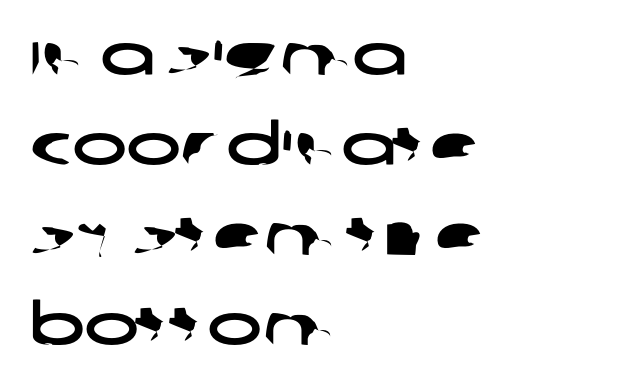
Inter-character spacing is left at the font's built-in metrics. This rendering employs a face without finishing strokes, i.e., a sans-serif. Caption: multi-line text, flush left, ragged right. Here the designer chose a conventional face with non-uniform glyph widths. Compared with typical paragraphs, the rows here are spaced about the same. The specimen omits any rule beneath the text block's lines.
